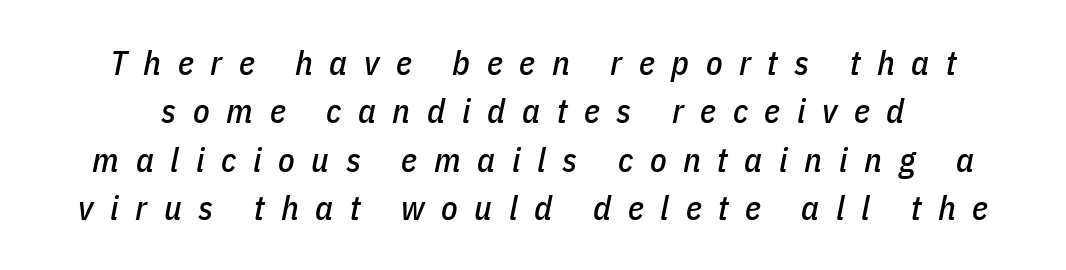
Q: Is the text italic (slanted)? A: Yes, it leans right by about 11 degrees.
Q: Is the text underlined? A: No.
Q: Is the spacing between letters normal or unusually wide? A: Unusually wide.
Q: Is the spacing between lines tight, normal or loose? A: Normal.
Q: Width (condensed, normal, or wide)? A: Condensed.
Q: Stroke contrast? A: Low.
Q: x-height? A: Medium.
Q: Monospaced? A: No.
